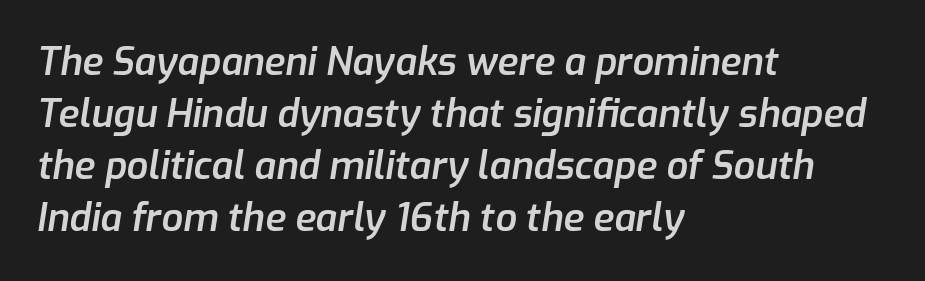
{"italic": "yes", "lean": "right", "slant_degrees": 9, "bold": "semi", "weight": "semibold", "width": "normal", "stroke_contrast": "low", "x_height": "medium", "monospaced": "no", "underline": "no", "align": "left", "line_spacing": "normal", "line_spacing_ratio": 1.37, "letter_spacing": "normal", "letter_spacing_em": 0.0, "glyph_px": 38}
